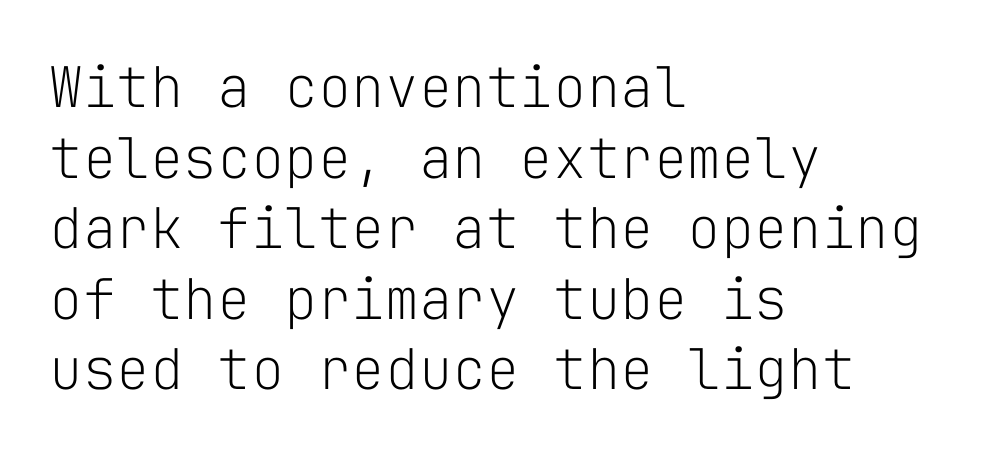
The image shows 56 px light sans-serif type, upright, monospaced; set left-aligned, normal line spacing (1.26x), normal letter spacing, not underlined; low stroke contrast and a medium x-height.
